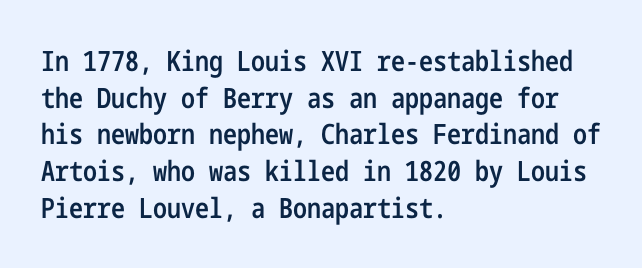
Q: Is the text bold? A: Semi-bold.
Q: Is the text italic (slanted)? A: No, it is upright.
Q: Is the typeface a serif or a sans-serif typeface? A: Sans-serif.
Q: Is the text underlined? A: No.
Q: How is the paragraph aligned? A: Left-aligned.
Q: Is the spacing between letters normal or unusually wide? A: Normal.
Q: Is the spacing between lines tight, normal or loose? A: Normal.
Q: Width (condensed, normal, or wide)? A: Condensed.
Q: Stroke contrast? A: Low.
Q: x-height? A: Medium.
